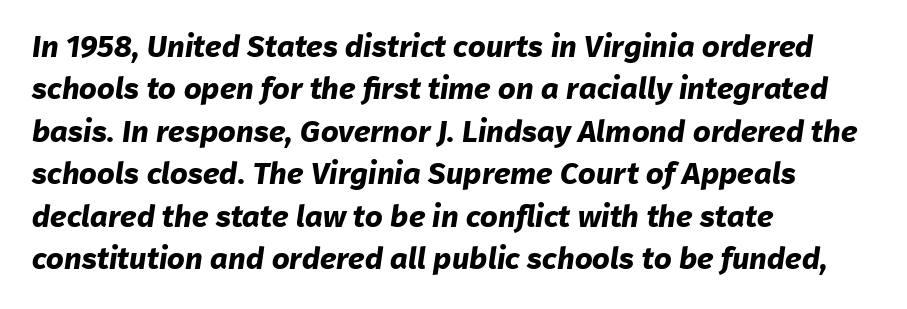
Q: Is the text bold? A: Yes.
Q: Is the typeface a serif or a sans-serif typeface? A: Sans-serif.
Q: Is the text underlined? A: No.
Q: How is the paragraph aligned? A: Left-aligned.
Q: Is the spacing between letters normal or unusually wide? A: Normal.
Q: Is the spacing between lines tight, normal or loose? A: Normal.
Q: Width (condensed, normal, or wide)? A: Normal.
Q: Stroke contrast? A: Low.
Q: x-height? A: Medium.
Q: Monospaced? A: No.
